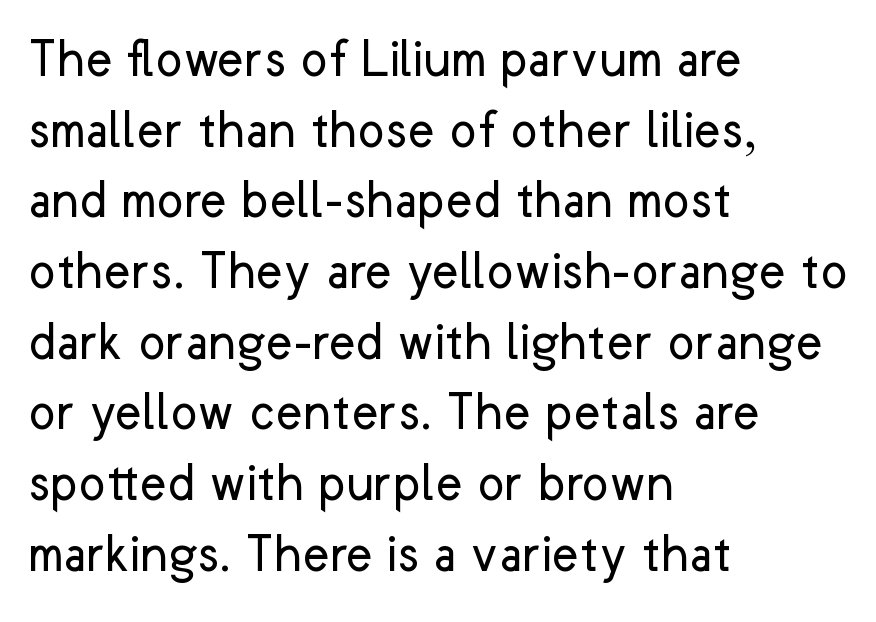
The image shows 57 px regular-weight sans-serif type, upright; set left-aligned, line spacing 1.24x, normal letter spacing, not underlined; low stroke contrast and a medium x-height.
